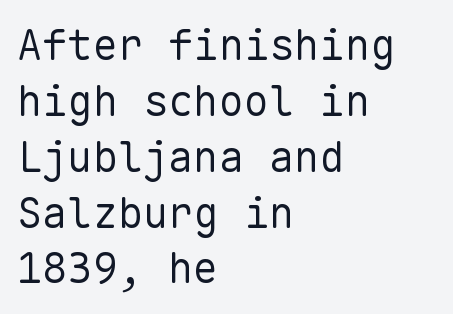
Monospaced: the letters line up in strict vertical columns. The font family rendered here belongs to the sans-serif group. Do the letters lean? They stand straight. The strip under each line holds only bare page. Look at the tracking — it's just the regular setting, nothing added. The characters are drawn with everyday or finer stroke widths.
